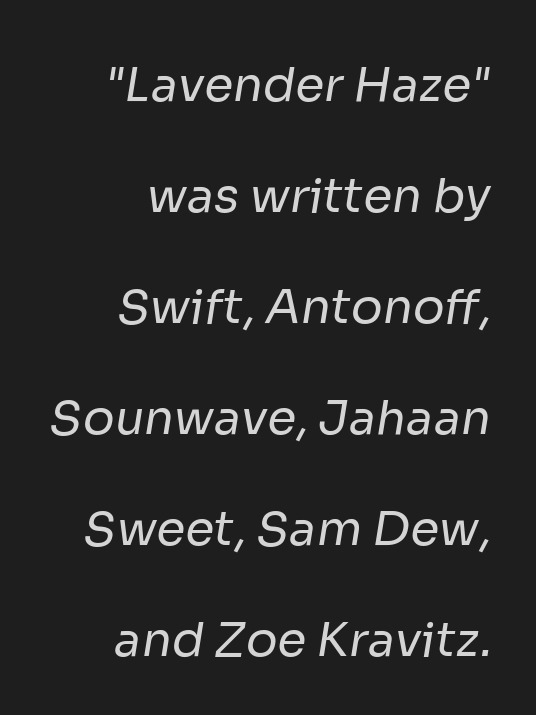
{"serif": "no", "bold": "no", "weight": "regular", "width": "normal", "stroke_contrast": "low", "x_height": "medium", "monospaced": "no", "underline": "no", "align": "right", "line_spacing": "loose", "line_spacing_ratio": 2.36, "letter_spacing": "normal", "letter_spacing_em": 0.0, "glyph_px": 47}
